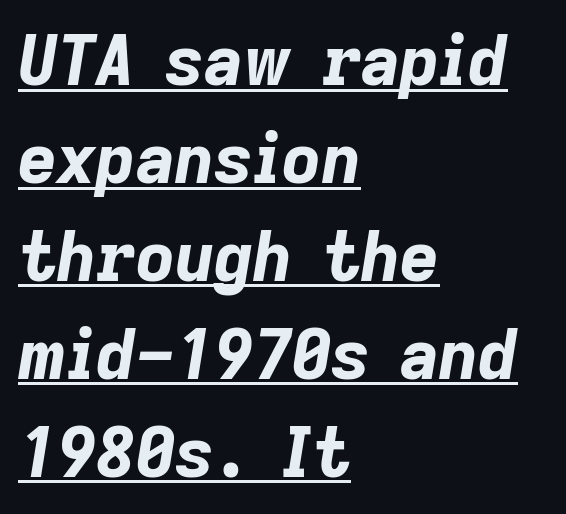
{"italic": "yes", "lean": "right", "slant_degrees": 9, "bold": "yes", "weight": "bold", "width": "normal", "stroke_contrast": "low", "x_height": "medium", "monospaced": "no", "underline": "yes", "align": "left", "line_spacing": "normal", "line_spacing_ratio": 1.44, "letter_spacing": "normal", "letter_spacing_em": 0.0, "glyph_px": 68}
